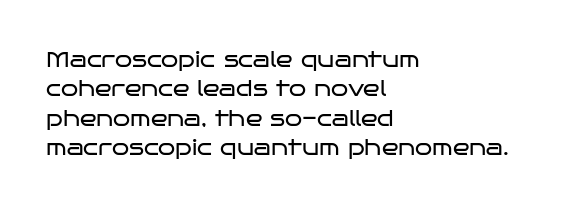
The image shows 22 px text type, upright; set left-aligned, normal line spacing (1.34x), normal letter spacing, not underlined.
